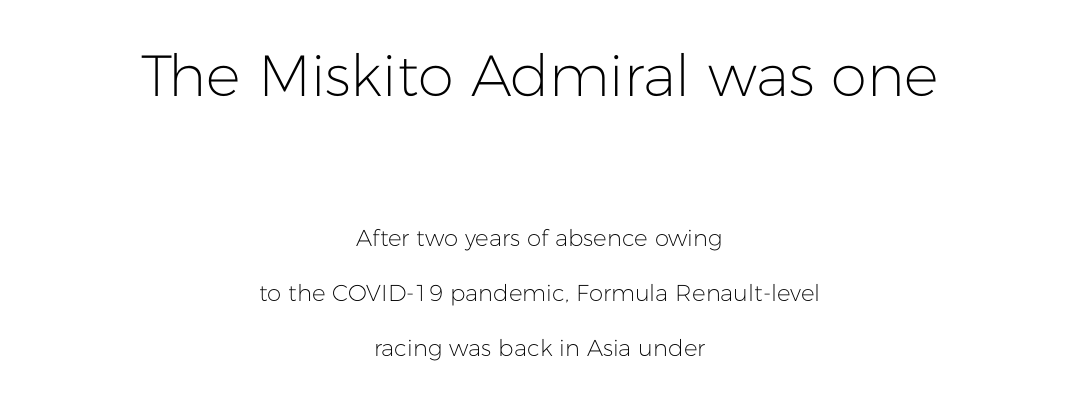
Q: Is the text bold? A: No.
Q: Is the text italic (slanted)? A: No, it is upright.
Q: Is the typeface a serif or a sans-serif typeface? A: Sans-serif.
Q: Is the text underlined? A: No.
Q: How is the paragraph aligned? A: Centered.
Q: Is the spacing between letters normal or unusually wide? A: Normal.
Q: Is the spacing between lines tight, normal or loose? A: Loose.
Q: Which block of text is set in a larger size, the first (top) or the second (bottom)? A: The first (top) one.
Q: Width (condensed, normal, or wide)? A: Normal.
Q: Stroke contrast? A: Low.
Q: x-height? A: Medium.
Q: Monospaced? A: No.
